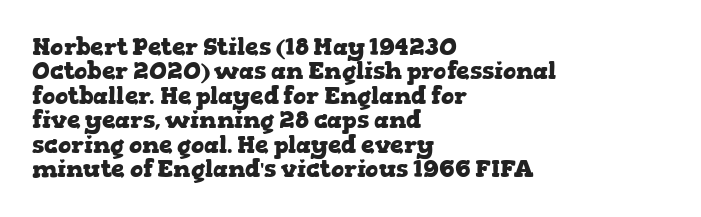
Q: Is the text bold? A: Yes.
Q: Is the text italic (slanted)? A: No, it is upright.
Q: Is the text underlined? A: No.
Q: How is the paragraph aligned? A: Left-aligned.
Q: Is the spacing between letters normal or unusually wide? A: Normal.
Q: Is the spacing between lines tight, normal or loose? A: Tight.
